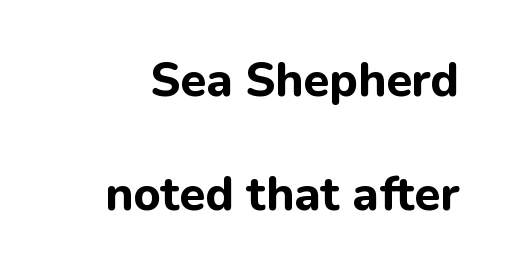
Q: Is the text bold? A: Yes.
Q: Is the text italic (slanted)? A: No, it is upright.
Q: Is the typeface a serif or a sans-serif typeface? A: Sans-serif.
Q: Is the text underlined? A: No.
Q: Is the spacing between letters normal or unusually wide? A: Normal.
Q: Is the spacing between lines tight, normal or loose? A: Loose.
Q: Width (condensed, normal, or wide)? A: Normal.
Q: Stroke contrast? A: Low.
Q: x-height? A: Medium.
Q: Monospaced? A: No.
